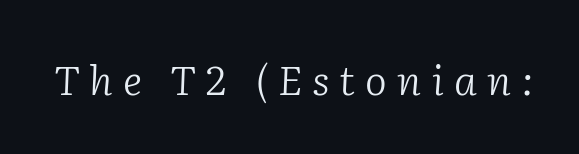
Q: Is the text bold? A: No.
Q: Is the text italic (slanted)? A: Yes, it leans right by about 2 degrees.
Q: Is the typeface a serif or a sans-serif typeface? A: Serif.
Q: Is the text underlined? A: No.
Q: Is the spacing between letters normal or unusually wide? A: Unusually wide.
Q: Width (condensed, normal, or wide)? A: Normal.
Q: Stroke contrast? A: Low.
Q: x-height? A: Medium.
Q: Monospaced? A: No.
